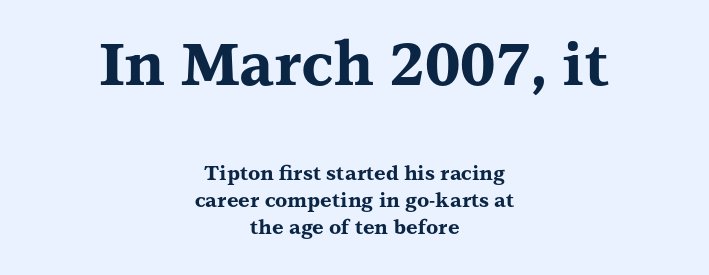
Proportional: the letters do not fall into vertical columns. Compare the two chunks: the upper has the greater cap height. Yep, those are serifs on the letters. One glance says typical: line gaps are just what's usual.
